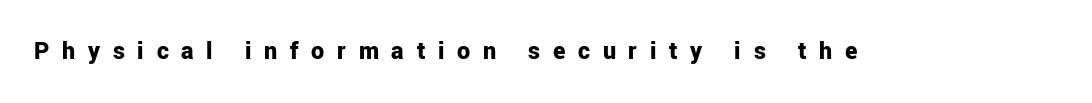
Look at the stroke-to-counter ratio: heavy, a bold. The tracking reads as deliberately expanded to a designer's eye. The space directly below the letters is spotless. Style check: upright.
